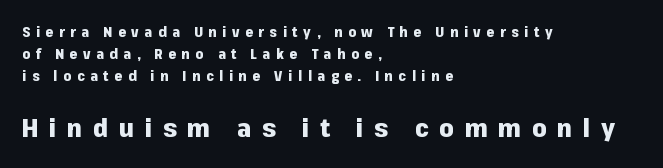
{"italic": "no", "bold": "yes", "underline": "no", "align": "left", "line_spacing": "normal", "line_spacing_ratio": 1.58, "letter_spacing": "wide", "letter_spacing_em": 0.4, "larger_block": "second", "size_ratio": 1.86, "glyph_px": 26}
